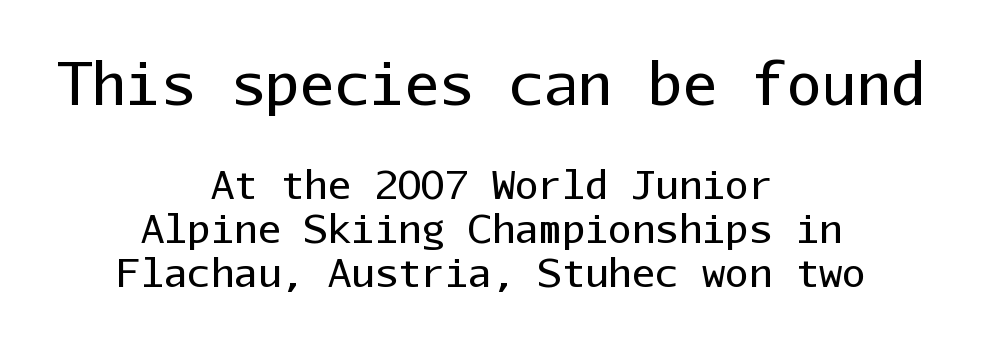
Q: Is the text bold? A: No.
Q: Is the text italic (slanted)? A: No, it is upright.
Q: Is the typeface a serif or a sans-serif typeface? A: Sans-serif.
Q: Is the text underlined? A: No.
Q: How is the paragraph aligned? A: Centered.
Q: Is the spacing between letters normal or unusually wide? A: Normal.
Q: Is the spacing between lines tight, normal or loose? A: Tight.
Q: Which block of text is set in a larger size, the first (top) or the second (bottom)? A: The first (top) one.
Q: Width (condensed, normal, or wide)? A: Normal.
Q: Stroke contrast? A: Low.
Q: x-height? A: Medium.
Q: Monospaced? A: Yes.
